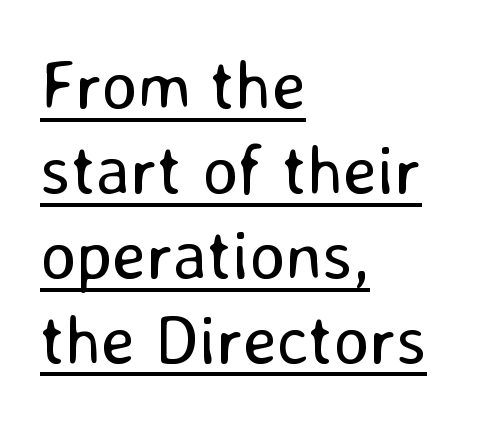
The rendering anchors every line to the left-hand side. Short note: letters normally spaced. The letters look calm and open, with moderate or lighter stems. The passage shown is typeset with a sans-serif family. Caption: lettering with a line underneath.
